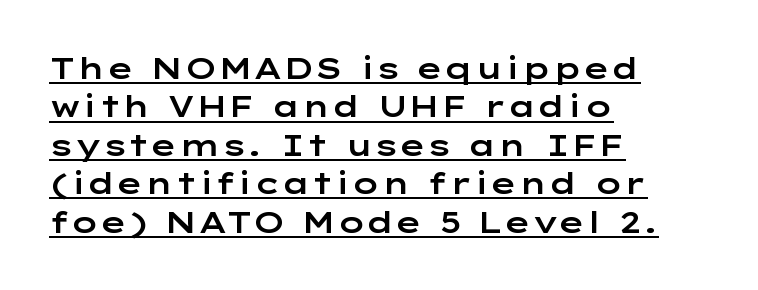
The image shows 30 px wide sans-serif type, upright; set left-aligned, normal line spacing (1.28x), normal letter spacing, underlined; low stroke contrast and a medium x-height.
